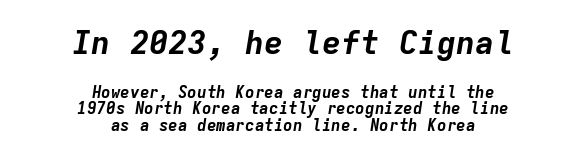
The initial chunk of copy outweighs the following chunk in type size. If you folded the block vertically in half, each line would mirror itself in length. Tracking value appears to be zero — textbook default spacing. The designer dialed line spacing down below the default.
